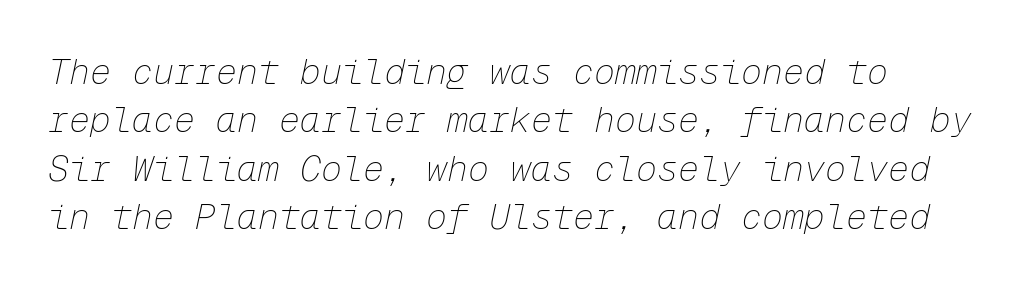
Q: Is the text bold? A: No.
Q: Is the text italic (slanted)? A: Yes, it leans right by about 12 degrees.
Q: Is the text underlined? A: No.
Q: How is the paragraph aligned? A: Left-aligned.
Q: Is the spacing between letters normal or unusually wide? A: Normal.
Q: Is the spacing between lines tight, normal or loose? A: Normal.
Q: Width (condensed, normal, or wide)? A: Normal.
Q: Stroke contrast? A: Low.
Q: x-height? A: Medium.
Q: Monospaced? A: Yes.
